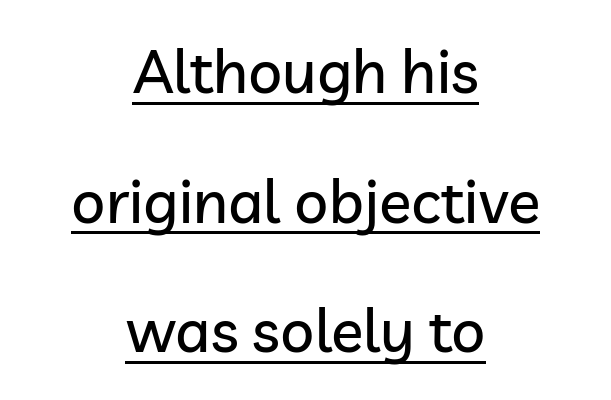
The image shows 60 px sans-serif type, upright; set centered, loose line spacing (2.16x), normal letter spacing, underlined; low stroke contrast and a medium x-height.
